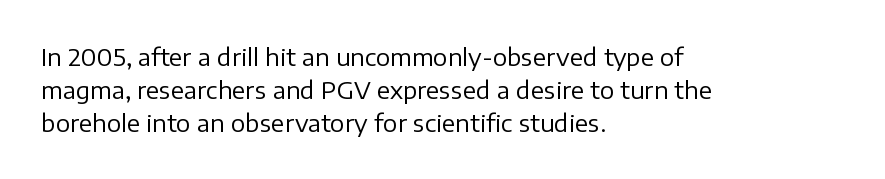
These lines stack with their left ends in a neat column. Letters rest on an invisible, unmarked baseline. The lines sit at an ordinary, default distance from one another. The type sits square on the baseline with zero lean. No letter is thick-stroked: the sample isn't bold. Default kerning and tracking; the words read as compact shapes.
